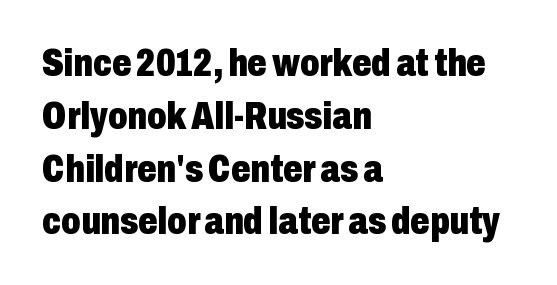
This is roman type, the default non-slanted kind. This is sans-serif lettering, the kind often seen on screens and signage. Honestly, the row spacing looks completely unremarkable. The gaps between neighbouring characters are ordinary and unremarkable. One-word summary of the alignment: left.
